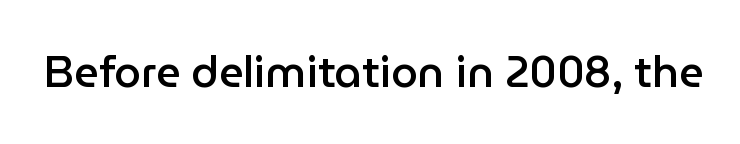
Q: Is the text bold? A: Semi-bold.
Q: Is the text italic (slanted)? A: No, it is upright.
Q: Is the typeface a serif or a sans-serif typeface? A: Sans-serif.
Q: Is the text underlined? A: No.
Q: Is the spacing between letters normal or unusually wide? A: Normal.
Q: Width (condensed, normal, or wide)? A: Normal.
Q: Stroke contrast? A: Low.
Q: x-height? A: Medium.
Q: Monospaced? A: No.
